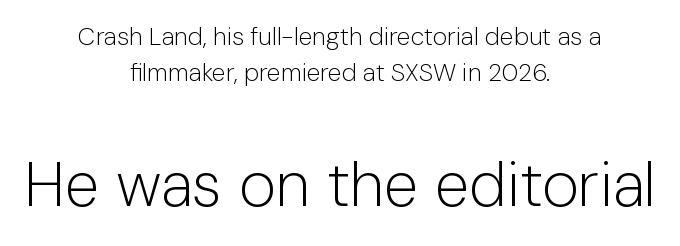
These lines are rendered in a variable-pitch font. Weight: in the light-to-regular range. The specimen omits any rule beneath the text block's lines. Casual observation: everything's sitting right in the middle. A student would notice the bottom passage is typeset larger than what precedes it. Unlike a traditional serif, this face leaves its strokes unadorned.
